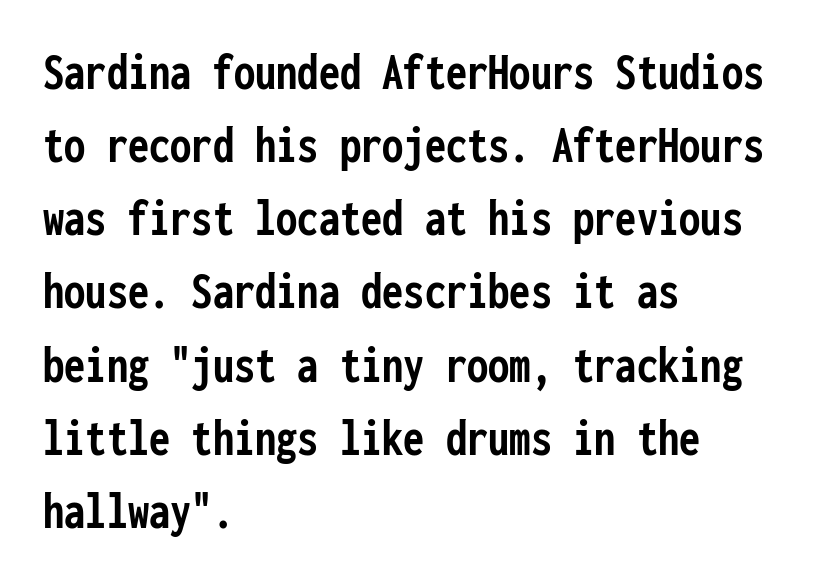
Q: Is the text bold? A: Yes.
Q: Is the text italic (slanted)? A: No, it is upright.
Q: Is the typeface a serif or a sans-serif typeface? A: Sans-serif.
Q: Is the text underlined? A: No.
Q: How is the paragraph aligned? A: Left-aligned.
Q: Is the spacing between letters normal or unusually wide? A: Normal.
Q: Is the spacing between lines tight, normal or loose? A: Normal.
Q: Width (condensed, normal, or wide)? A: Condensed.
Q: Stroke contrast? A: Low.
Q: x-height? A: Medium.
Q: Monospaced? A: Yes.
